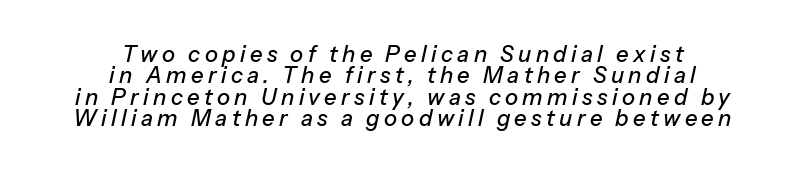
Typeset on center — no edge is straight. Horizontal bands of white between lines are thin slivers. The rendering applies a slant to the glyphs. A bare baseline throughout the passage.
